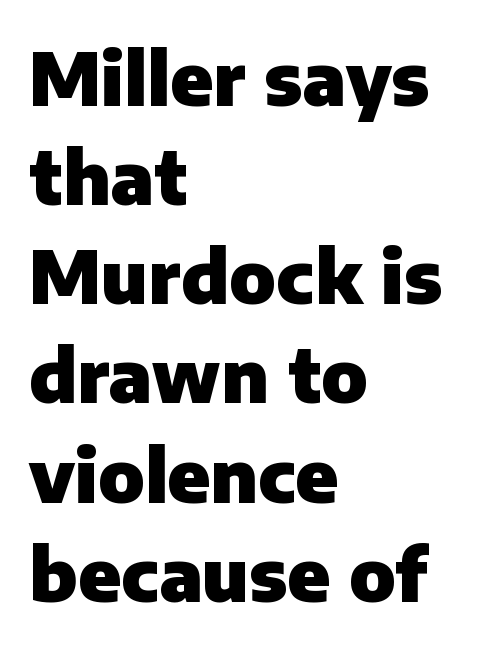
{"serif": "no", "italic": "no", "bold": "yes", "weight": "heavy", "width": "normal", "stroke_contrast": "low", "x_height": "medium", "monospaced": "no", "underline": "no", "align": "left", "line_spacing": "normal", "line_spacing_ratio": 1.34, "letter_spacing": "normal", "letter_spacing_em": 0.0, "glyph_px": 74}
